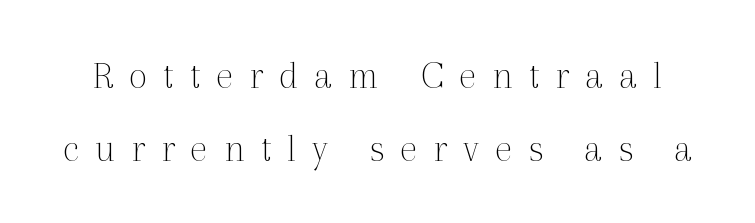
Rule under the text: the space is simply empty. The line texture is sparse and dotted thanks to wide tracking. The face used here is proportionally spaced, like ordinary book or web type. No heavy texture on the line: the type isn't bold. This is serif lettering, the kind often seen in printed books. A roman cut, with each character standing at attention.
